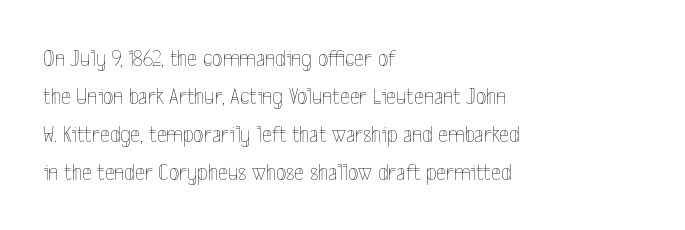
{"italic": "no", "bold": "no", "underline": "no", "align": "left", "line_spacing": "normal", "line_spacing_ratio": 1.58, "letter_spacing": "normal", "letter_spacing_em": 0.0, "glyph_px": 24}
